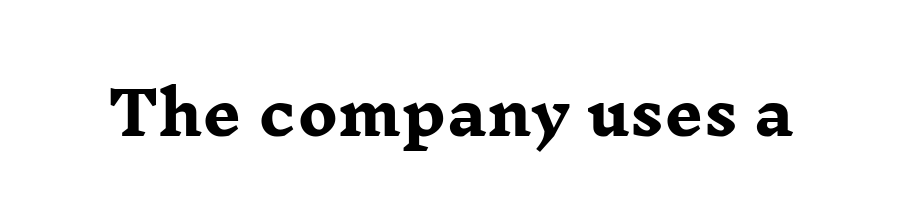
The image shows 60 px heavy, wide serif type, upright; set normal letter spacing, not underlined; low stroke contrast and a medium x-height.
